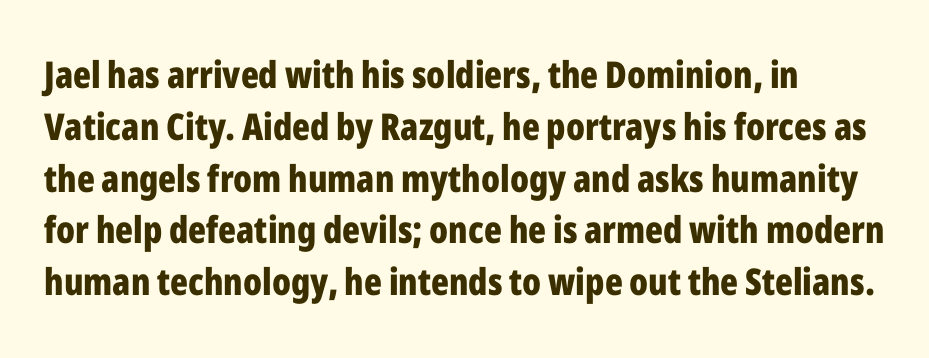
Q: Is the text bold? A: Yes.
Q: Is the text italic (slanted)? A: No, it is upright.
Q: Is the typeface a serif or a sans-serif typeface? A: Sans-serif.
Q: Is the text underlined? A: No.
Q: How is the paragraph aligned? A: Left-aligned.
Q: Is the spacing between letters normal or unusually wide? A: Normal.
Q: Is the spacing between lines tight, normal or loose? A: Normal.
Q: Width (condensed, normal, or wide)? A: Condensed.
Q: Stroke contrast? A: Low.
Q: x-height? A: Medium.
Q: Monospaced? A: No.
